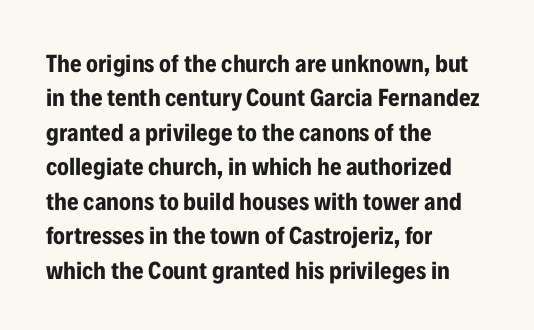
{"italic": "no", "bold": "yes", "underline": "no", "align": "left", "line_spacing": "normal", "line_spacing_ratio": 1.38, "letter_spacing": "normal", "letter_spacing_em": 0.0, "glyph_px": 25}
